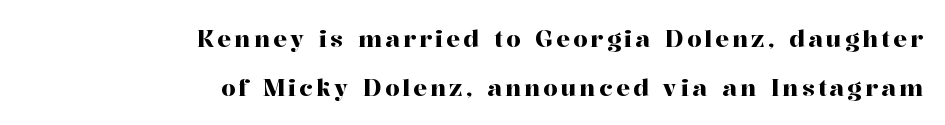
{"italic": "no", "underline": "no", "align": "right", "line_spacing": "loose", "line_spacing_ratio": 2.13, "glyph_px": 23}
